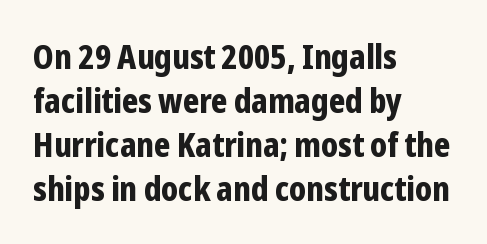
The image shows 33 px bold, condensed sans-serif type, upright; set left-aligned, normal line spacing (1.33x), normal letter spacing, not underlined; low stroke contrast and a medium x-height.
